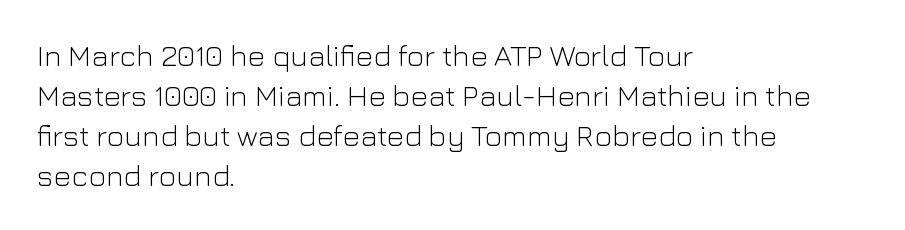
The image shows 30 px light sans-serif type, upright; set left-aligned, normal line spacing (1.33x), normal letter spacing, not underlined; low stroke contrast and a medium x-height.
